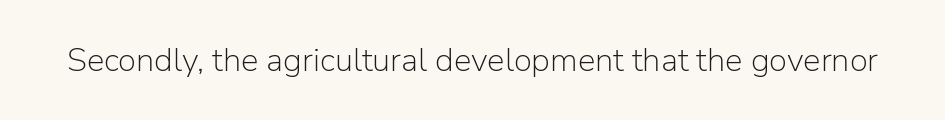
The image shows 33 px light sans-serif type, upright; set normal letter spacing, not underlined; low stroke contrast and a medium x-height.
